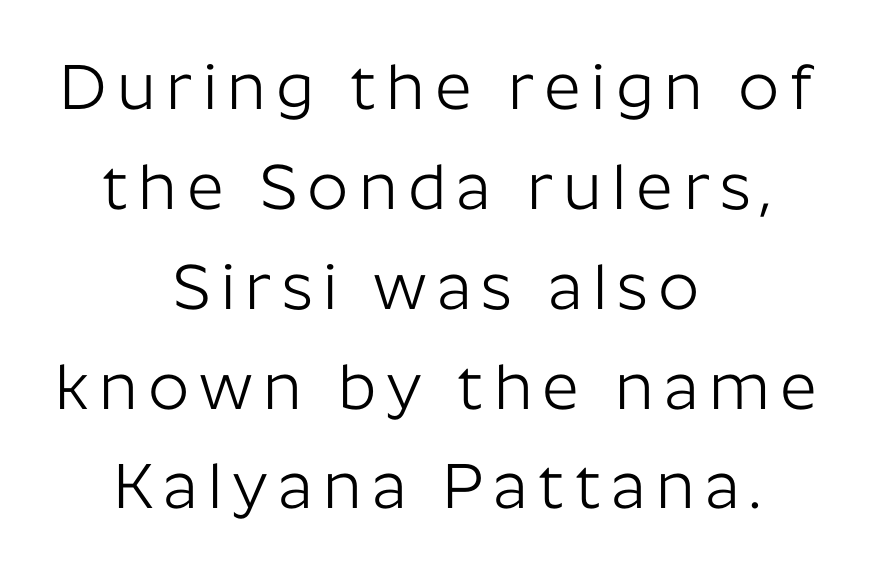
These lines sit exactly where default settings would place them. Bare-footed words on every line. Summary of weight: not heavy and not bold. Every row of glyphs is offset so its center matches the block's center. A typesetter would mark this as roman, not italic. No feet cap the strokes, marking this as sans-serif type.
